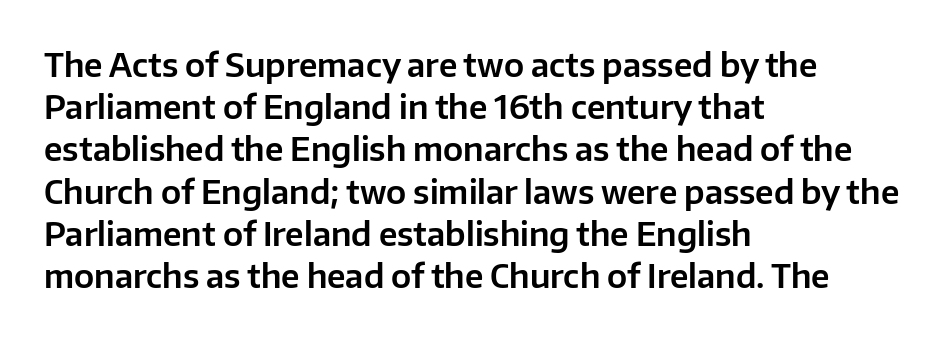
Each line starts at the same left margin while the right side varies. Ascenders rise straight up at ninety degrees. Each word holds together tightly as a unit, with standard inter-letter gaps. Quick note: interline space is typical.
